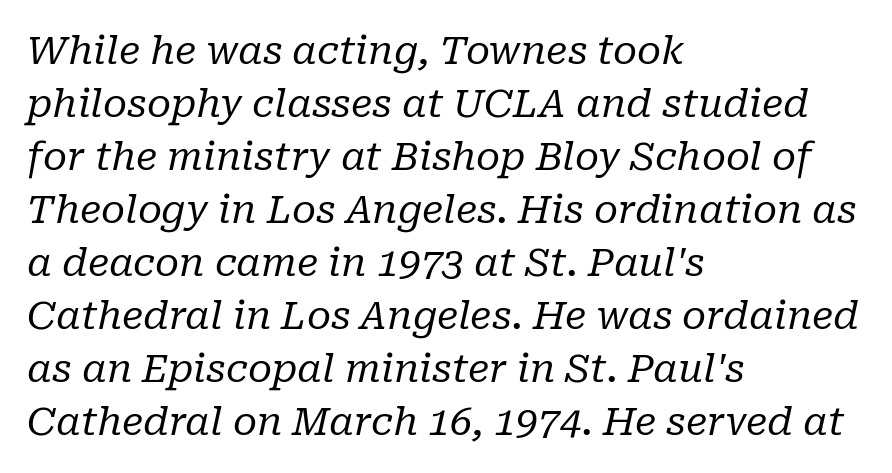
Q: Is the text bold? A: No.
Q: Is the text italic (slanted)? A: Yes, it leans right by about 10 degrees.
Q: Is the typeface a serif or a sans-serif typeface? A: Serif.
Q: Is the text underlined? A: No.
Q: How is the paragraph aligned? A: Left-aligned.
Q: Is the spacing between letters normal or unusually wide? A: Normal.
Q: Is the spacing between lines tight, normal or loose? A: Normal.
Q: Width (condensed, normal, or wide)? A: Normal.
Q: Stroke contrast? A: Low.
Q: x-height? A: Medium.
Q: Monospaced? A: No.
